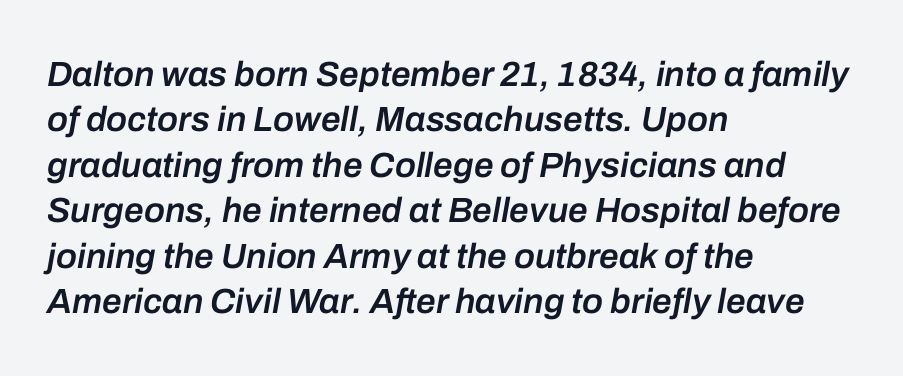
Check the space under the baseline: it is left empty. Emphasis-style slanted type is in use. Quick note: interline space is typical. Line starts are locked; line ends wander. The rendering uses natural spacing where letterforms have individual widths.
